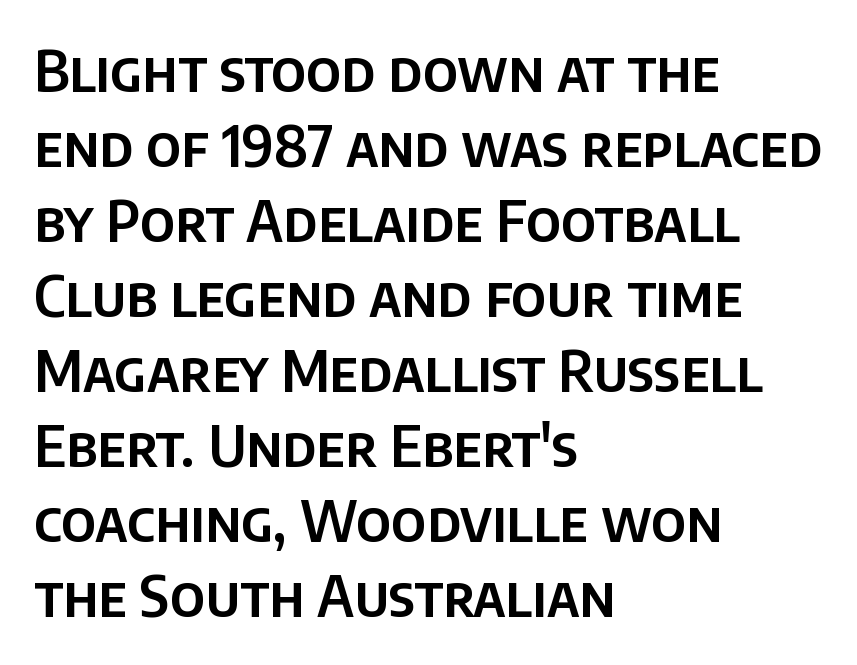
Q: Is the text italic (slanted)? A: No, it is upright.
Q: Is the typeface a serif or a sans-serif typeface? A: Sans-serif.
Q: Is the text underlined? A: No.
Q: How is the paragraph aligned? A: Left-aligned.
Q: Is the spacing between letters normal or unusually wide? A: Normal.
Q: Is the spacing between lines tight, normal or loose? A: Normal.
Q: Width (condensed, normal, or wide)? A: Normal.
Q: Stroke contrast? A: Low.
Q: x-height? A: Large.
Q: Monospaced? A: No.
